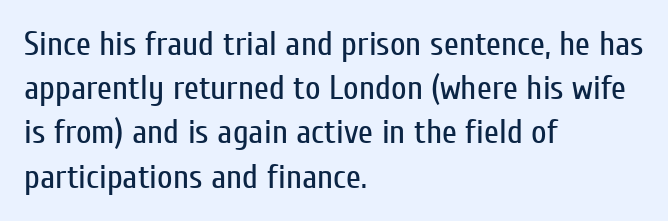
You can tell from the bare stems that sans-serif type was used. The zone under the glyphs is completely vacant. Whoever set this chose a conventional vertical rhythm. The strokes carry an ordinary text weight at most. Standard letterfit; no display-style spreading of the glyphs. These lines stack with their left ends in a neat column.
